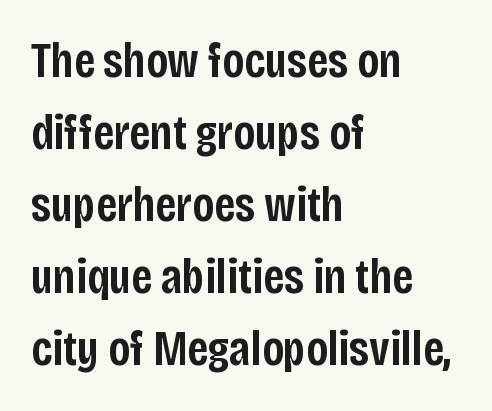
{"serif": "no", "italic": "no", "bold": "semi", "weight": "semibold", "width": "condensed", "stroke_contrast": "low", "x_height": "large", "monospaced": "no", "underline": "no", "align": "left", "line_spacing": "normal", "line_spacing_ratio": 1.47, "letter_spacing": "normal", "letter_spacing_em": 0.0, "glyph_px": 49}
